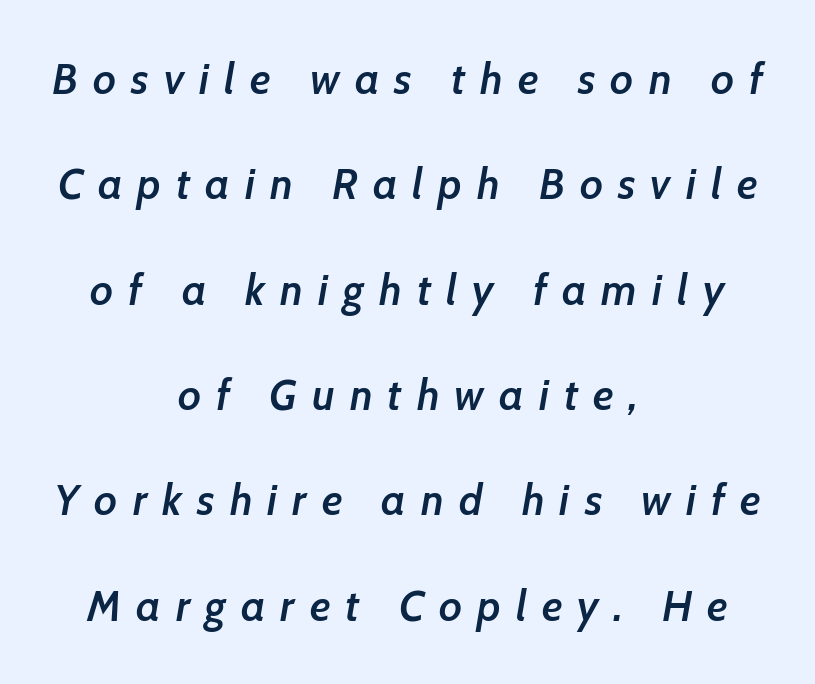
Q: Is the text bold? A: Semi-bold.
Q: Is the text italic (slanted)? A: Yes, it leans right by about 7 degrees.
Q: Is the text underlined? A: No.
Q: How is the paragraph aligned? A: Centered.
Q: Is the spacing between letters normal or unusually wide? A: Unusually wide.
Q: Is the spacing between lines tight, normal or loose? A: Loose.
Q: Width (condensed, normal, or wide)? A: Normal.
Q: Stroke contrast? A: Low.
Q: x-height? A: Medium.
Q: Monospaced? A: No.
